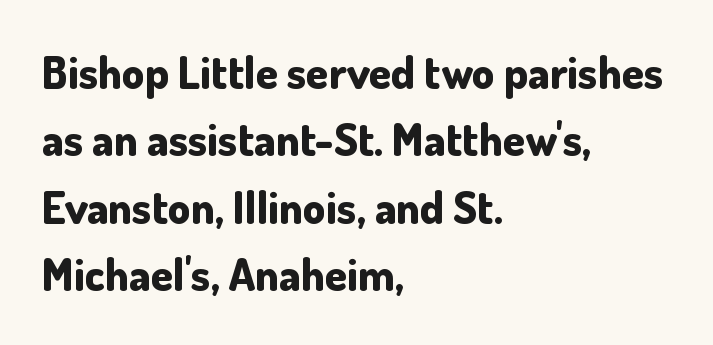
Character widths vary here, with narrow letters taking less room than wide ones. A student would call this left alignment; a typographer would say flush left, rag right. Strong, thick strokes mark this as bold type. Ordinary non-slanted type is in use. The words here are not underlined. Standard letterfit; no display-style spreading of the glyphs.
